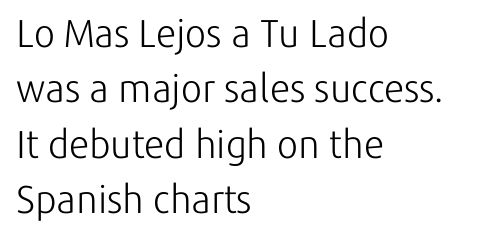
Q: Is the text bold? A: No.
Q: Is the text italic (slanted)? A: No, it is upright.
Q: Is the typeface a serif or a sans-serif typeface? A: Sans-serif.
Q: Is the text underlined? A: No.
Q: How is the paragraph aligned? A: Left-aligned.
Q: Is the spacing between letters normal or unusually wide? A: Normal.
Q: Is the spacing between lines tight, normal or loose? A: Normal.
Q: Width (condensed, normal, or wide)? A: Normal.
Q: Stroke contrast? A: Low.
Q: x-height? A: Medium.
Q: Monospaced? A: No.
